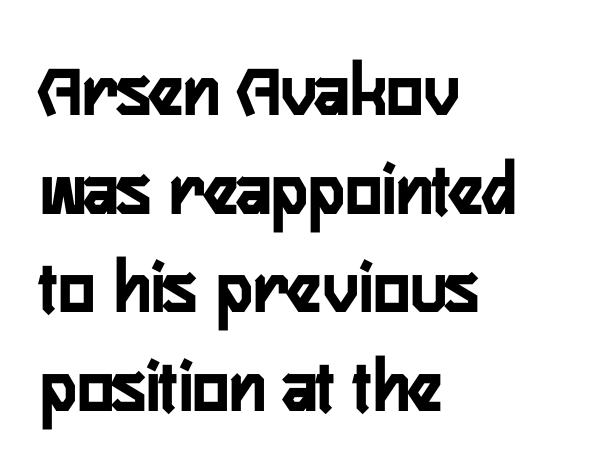
The image shows 77 px semibold, condensed sans-serif type, upright; set left-aligned, normal line spacing (1.28x), normal letter spacing, not underlined; low stroke contrast and a medium x-height.
